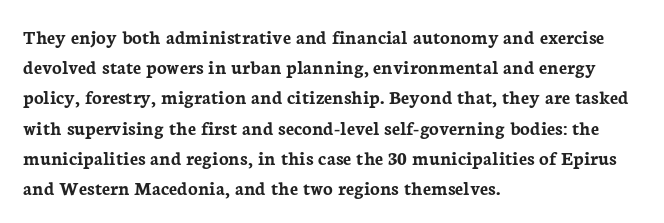
{"italic": "no", "bold": "yes", "underline": "no", "align": "left", "line_spacing": "normal", "line_spacing_ratio": 1.51, "letter_spacing": "normal", "letter_spacing_em": 0.0, "glyph_px": 20}
